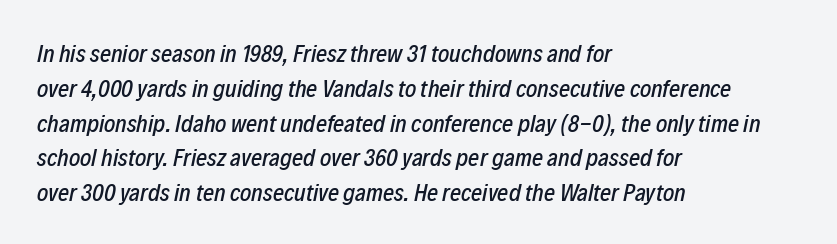
Q: Is the text italic (slanted)? A: Yes, it leans right by about 12 degrees.
Q: Is the text underlined? A: No.
Q: How is the paragraph aligned? A: Left-aligned.
Q: Is the spacing between letters normal or unusually wide? A: Normal.
Q: Is the spacing between lines tight, normal or loose? A: Normal.
